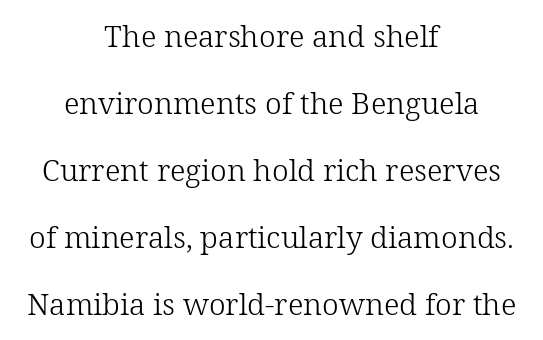
{"serif": "yes", "italic": "no", "bold": "no", "weight": "light", "width": "normal", "stroke_contrast": "low", "x_height": "medium", "monospaced": "no", "underline": "no", "align": "center", "line_spacing": "loose", "line_spacing_ratio": 2.23, "letter_spacing": "normal", "letter_spacing_em": 0.0, "glyph_px": 30}
